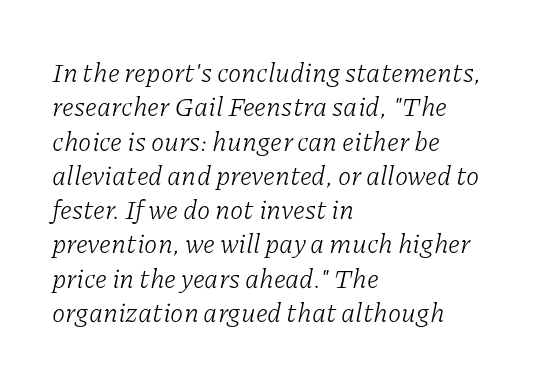
The string is rendered with underlining switched off. The face used here is rendered with its standard letterfit. The rows are spaced the way most documents space them. A student would call this left alignment; a typographer would say flush left, rag right.
